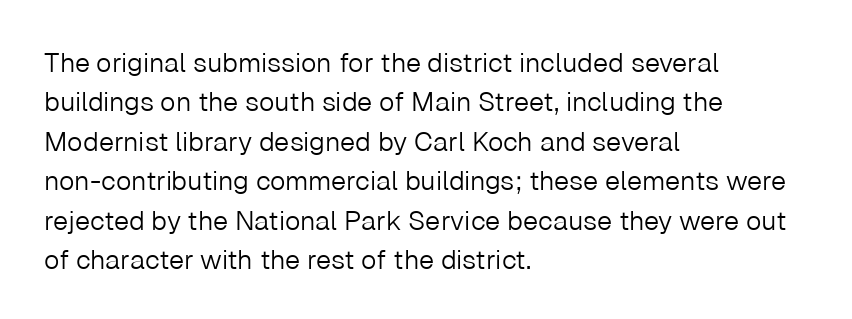
Q: Is the text bold? A: No.
Q: Is the text italic (slanted)? A: No, it is upright.
Q: Is the text underlined? A: No.
Q: How is the paragraph aligned? A: Left-aligned.
Q: Is the spacing between letters normal or unusually wide? A: Normal.
Q: Is the spacing between lines tight, normal or loose? A: Normal.
